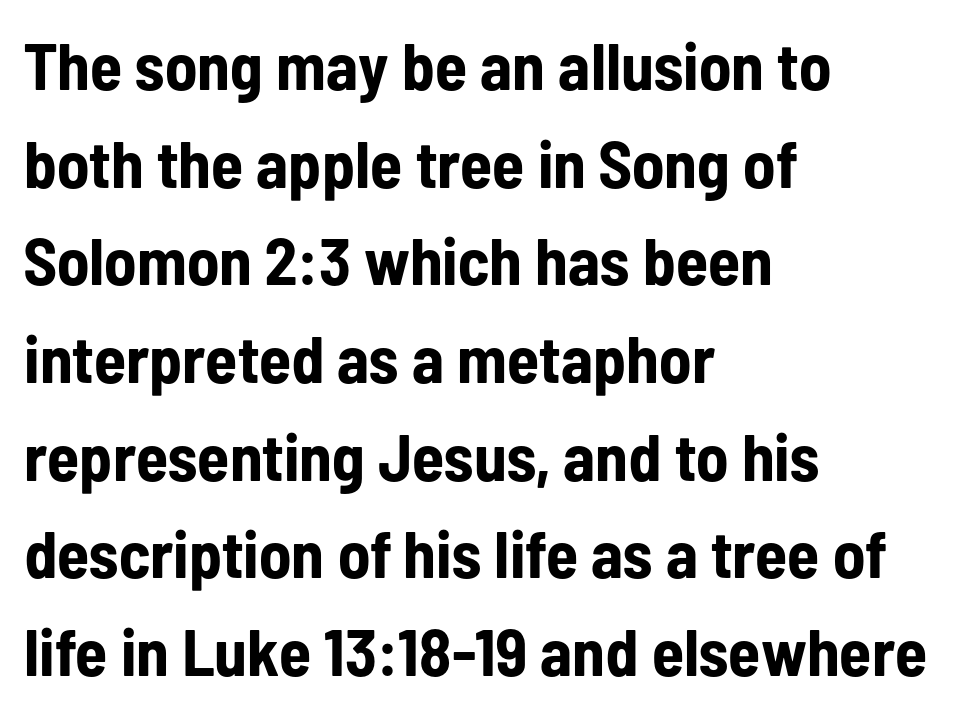
{"serif": "no", "italic": "no", "bold": "yes", "weight": "bold", "width": "condensed", "stroke_contrast": "low", "x_height": "medium", "monospaced": "no", "underline": "no", "align": "left", "line_spacing": "normal", "line_spacing_ratio": 1.48, "letter_spacing": "normal", "letter_spacing_em": 0.0, "glyph_px": 66}
